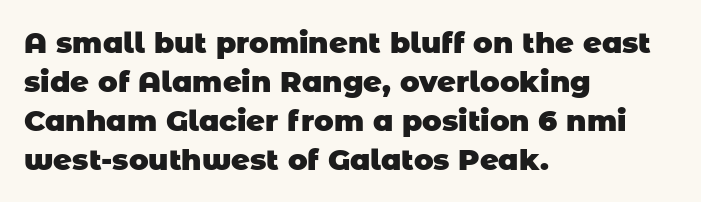
The tracking reads as untouched default to a designer's eye. Spacing verdict: proportional, widths tailored to each character. The setting favours the left margin, as ordinary paragraphs usually do. Heavy-handed strokes throughout: this text is bold.
